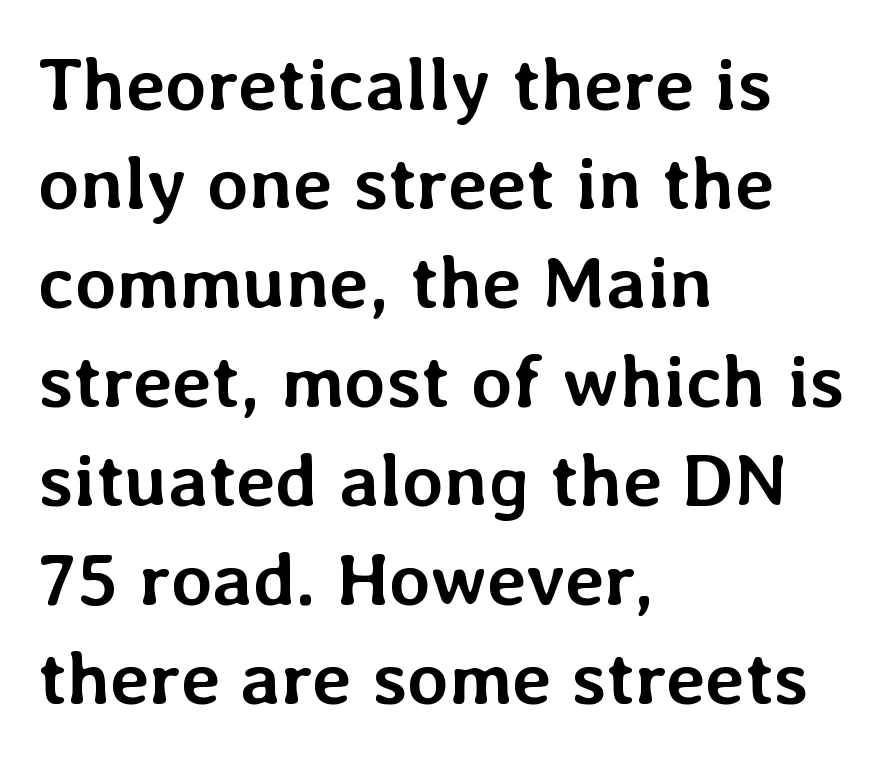
The image shows 75 px semibold type, upright; set left-aligned, normal line spacing (1.32x), normal letter spacing, not underlined; low stroke contrast and a medium x-height.
